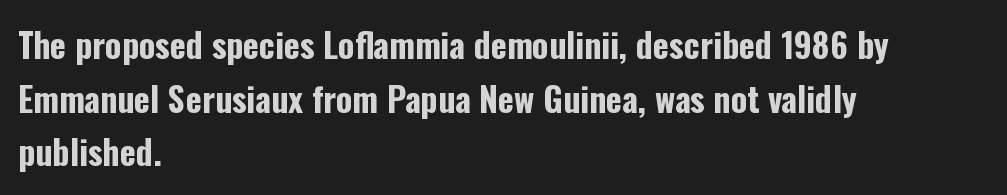
The characters look thick and weighty, a clear bold. Does the copy run flush right? No — it runs flush left. Spacing between characters is what you'd get straight out of the box. Varying glyph widths throughout — classic text-font behaviour.
